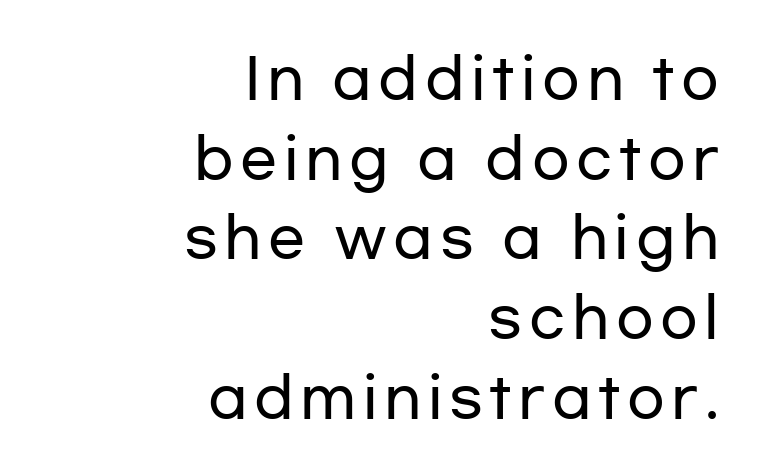
{"serif": "no", "italic": "no", "width": "wide", "stroke_contrast": "low", "x_height": "medium", "monospaced": "no", "underline": "no", "align": "right", "line_spacing": "normal", "line_spacing_ratio": 1.45, "glyph_px": 55}
